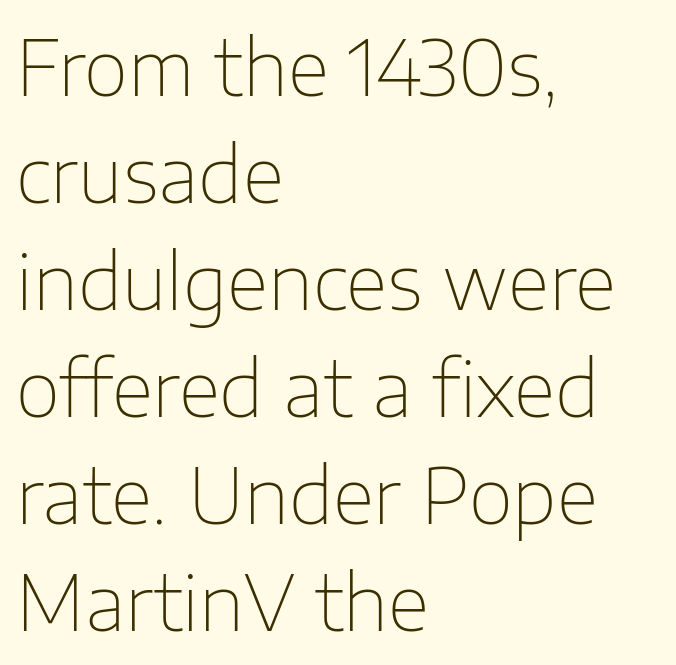
Q: Is the text bold? A: No.
Q: Is the text italic (slanted)? A: No, it is upright.
Q: Is the typeface a serif or a sans-serif typeface? A: Sans-serif.
Q: Is the text underlined? A: No.
Q: How is the paragraph aligned? A: Left-aligned.
Q: Is the spacing between letters normal or unusually wide? A: Normal.
Q: Is the spacing between lines tight, normal or loose? A: Normal.
Q: Width (condensed, normal, or wide)? A: Normal.
Q: Stroke contrast? A: Low.
Q: x-height? A: Medium.
Q: Monospaced? A: No.
